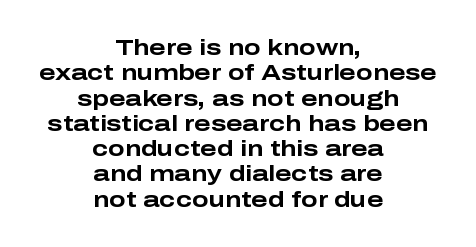
The image shows 22 px bold type, upright; set centered, tight line spacing (1.15x), normal letter spacing, not underlined.
